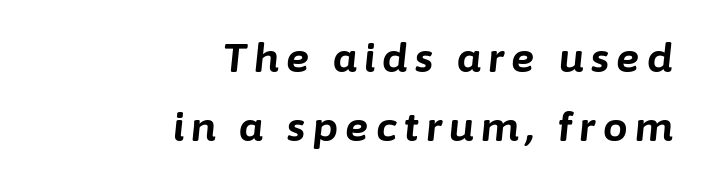
These lines are set flush right with a ragged left edge. Letters rest on an invisible, unmarked baseline. These lines were composed using italics. The passage shown is emphatically bold.
